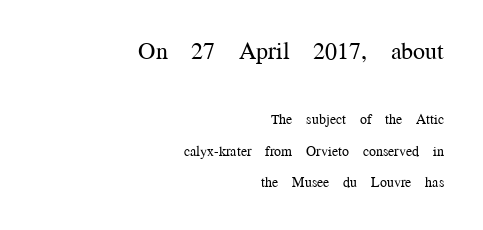
{"italic": "no", "bold": "no", "underline": "no", "align": "right", "line_spacing": "loose", "line_spacing_ratio": 2.25, "letter_spacing": "normal", "letter_spacing_em": 0.0, "larger_block": "first", "size_ratio": 1.71, "glyph_px": 24}
